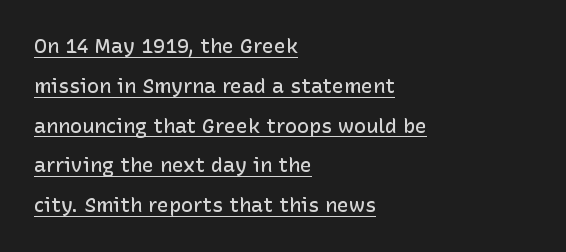
The image shows 20 px text type, upright; set left-aligned, loose line spacing (1.99x), normal letter spacing, underlined.
